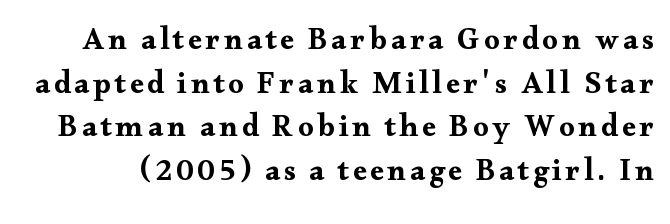
This sample has the flowing, uneven cadence of proportional lettering. Posture: vertical. Notice how descenders clear the ascenders below comfortably — that's standard leading. Stroke terminals: seriffed.
